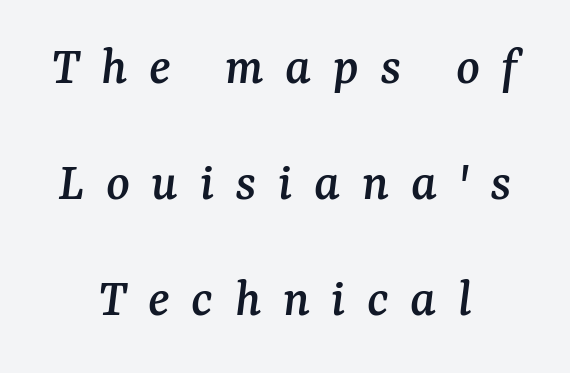
The glyphs look as if they've been sheared to an angle. Leading is clearly above the norm, producing a sparse column. Spacing verdict: proportional, widths tailored to each character. Casual observation: everything's sitting right in the middle.
